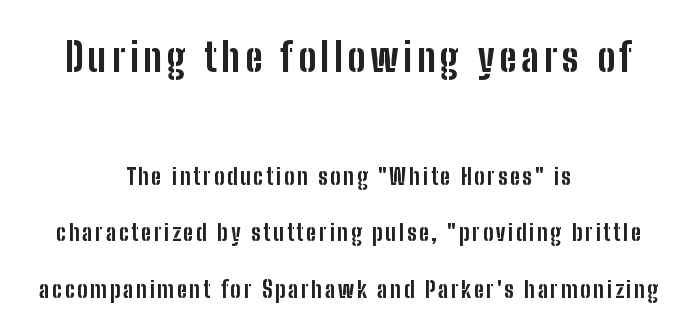
Q: Is the text bold? A: Yes.
Q: Is the text italic (slanted)? A: No, it is upright.
Q: Is the typeface a serif or a sans-serif typeface? A: Sans-serif.
Q: Is the text underlined? A: No.
Q: How is the paragraph aligned? A: Centered.
Q: Is the spacing between lines tight, normal or loose? A: Loose.
Q: Which block of text is set in a larger size, the first (top) or the second (bottom)? A: The first (top) one.
Q: Width (condensed, normal, or wide)? A: Condensed.
Q: Stroke contrast? A: Low.
Q: x-height? A: Medium.
Q: Monospaced? A: No.
